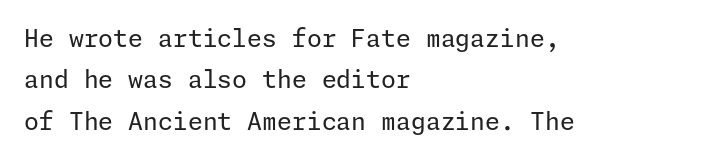
{"italic": "no", "bold": "no", "underline": "no", "align": "left", "line_spacing_ratio": 1.72, "letter_spacing": "normal", "letter_spacing_em": 0.0, "glyph_px": 24}
